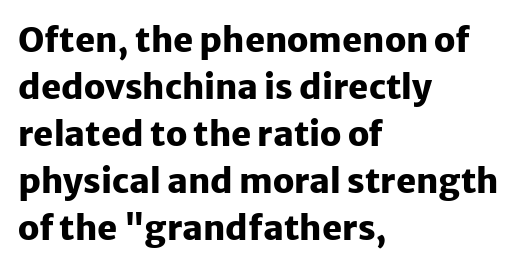
Q: Is the text bold? A: Yes.
Q: Is the text italic (slanted)? A: No, it is upright.
Q: Is the typeface a serif or a sans-serif typeface? A: Sans-serif.
Q: Is the text underlined? A: No.
Q: How is the paragraph aligned? A: Left-aligned.
Q: Is the spacing between letters normal or unusually wide? A: Normal.
Q: Is the spacing between lines tight, normal or loose? A: Normal.
Q: Width (condensed, normal, or wide)? A: Normal.
Q: Stroke contrast? A: Low.
Q: x-height? A: Medium.
Q: Monospaced? A: No.
